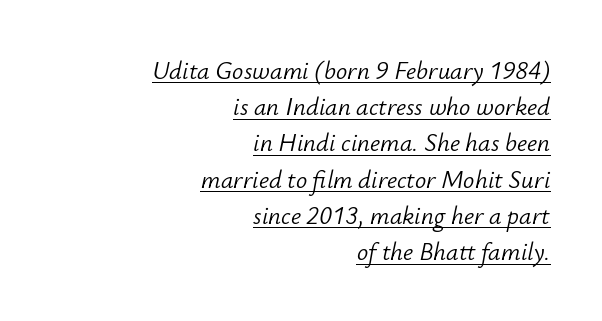
The sample's only ornament is a line tracing under the words. Letters have the restrained weight of plain body copy at most. These lines were composed using italics. Compared with a flush-left layout, this one pins lines to the opposite, right side.
